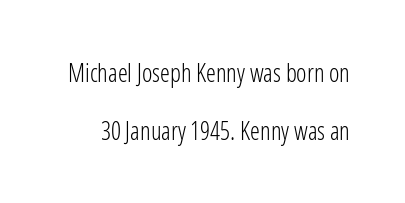
The image shows 25 px text type, upright; set loose line spacing (2.32x), normal letter spacing, not underlined.
